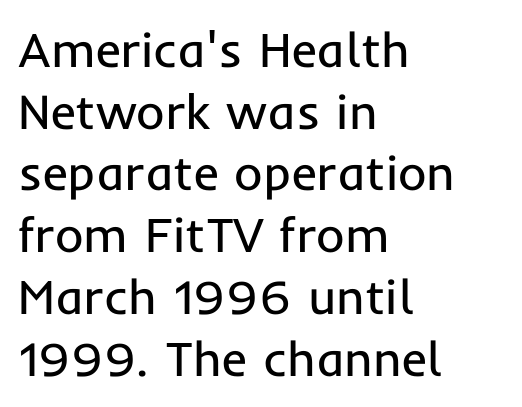
All the whitespace from short lines collects on the right. These glyphs show unthickened strokes, regular width or finer. Looks like regular typesetting: each glyph gets only the width it needs. Underline: absent. The gaps between neighbouring characters are ordinary and unremarkable.
